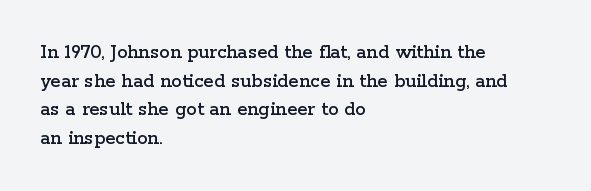
The rendering keeps characters at their native spacing. Does the lettering tilt? It doesn't — this is upright. Descender tails drop into unmarked territory. The lines sit at an ordinary, default distance from one another. One-word summary of the alignment: left.
